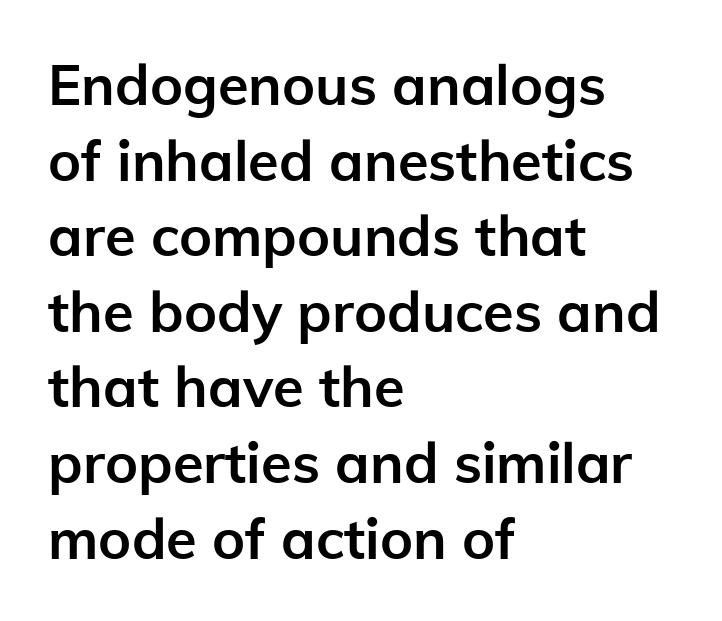
{"serif": "no", "italic": "no", "bold": "yes", "weight": "semibold", "width": "normal", "stroke_contrast": "low", "x_height": "medium", "monospaced": "no", "underline": "no", "align": "left", "line_spacing": "normal", "line_spacing_ratio": 1.35, "letter_spacing": "normal", "letter_spacing_em": 0.0, "glyph_px": 56}
